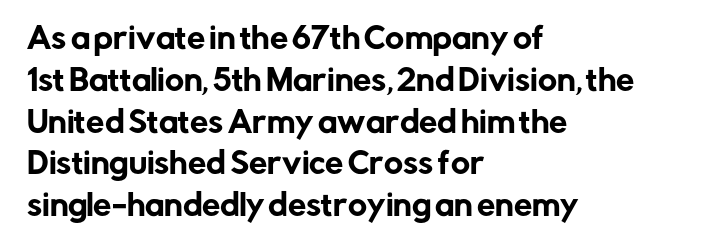
{"serif": "no", "italic": "no", "width": "normal", "stroke_contrast": "low", "x_height": "medium", "monospaced": "no", "underline": "no", "align": "left", "line_spacing": "normal", "line_spacing_ratio": 1.44, "letter_spacing": "normal", "letter_spacing_em": 0.0, "glyph_px": 29}
